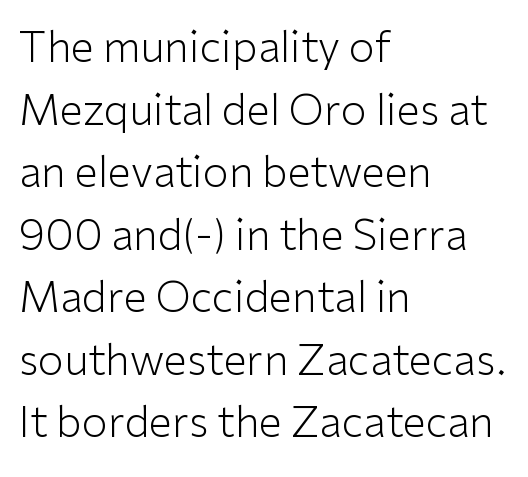
The image shows 42 px light sans-serif type, upright; set left-aligned, normal line spacing (1.49x), normal letter spacing, not underlined; low stroke contrast and a medium x-height.
